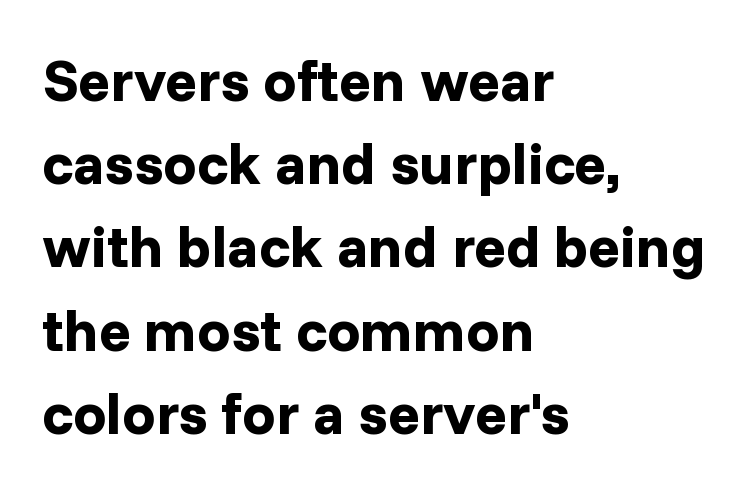
The image shows 59 px bold sans-serif type, upright; set left-aligned, normal line spacing (1.41x), normal letter spacing, not underlined; low stroke contrast and a medium x-height.
